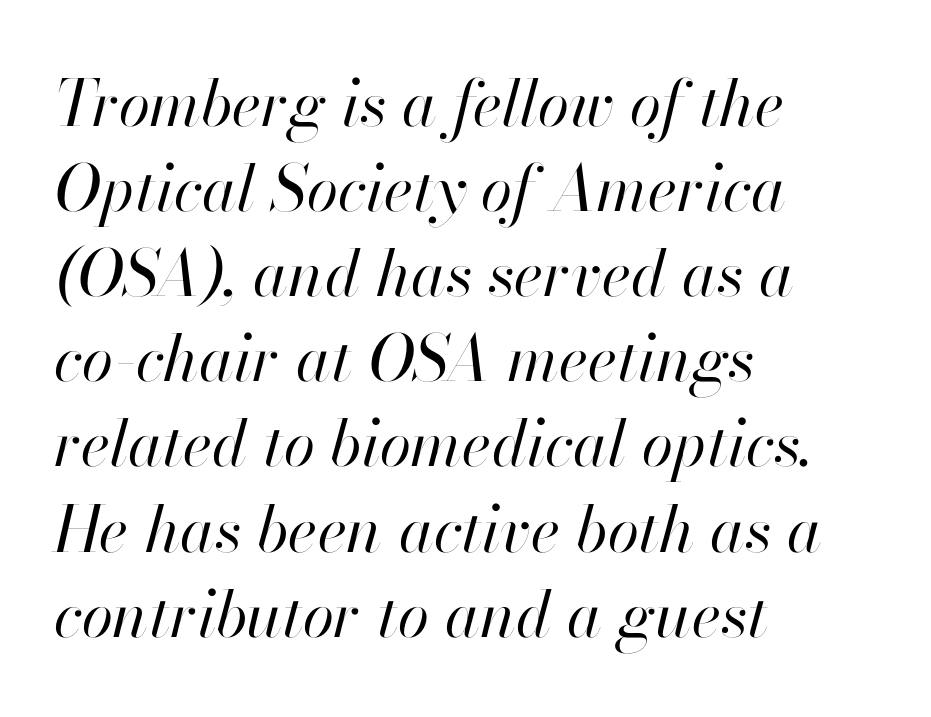
Q: Is the text bold? A: No.
Q: Is the text italic (slanted)? A: Yes, it leans right by about 13 degrees.
Q: Is the text underlined? A: No.
Q: How is the paragraph aligned? A: Left-aligned.
Q: Is the spacing between letters normal or unusually wide? A: Normal.
Q: Is the spacing between lines tight, normal or loose? A: Normal.
Q: Width (condensed, normal, or wide)? A: Normal.
Q: Stroke contrast? A: High.
Q: x-height? A: Small.
Q: Monospaced? A: No.
